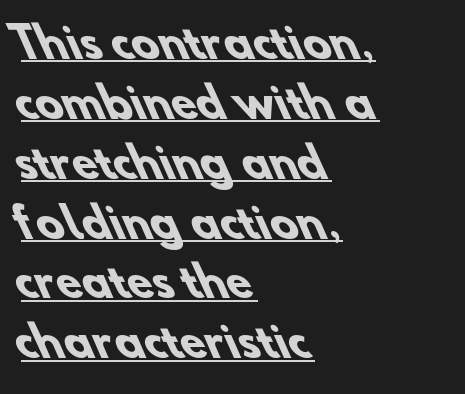
Think of a printed novel: that variable character pitch is what you see here. Between one letter and the next there's only the usual sliver of space. The rag falls on the right side of this text block. Vertical spacing — default.
